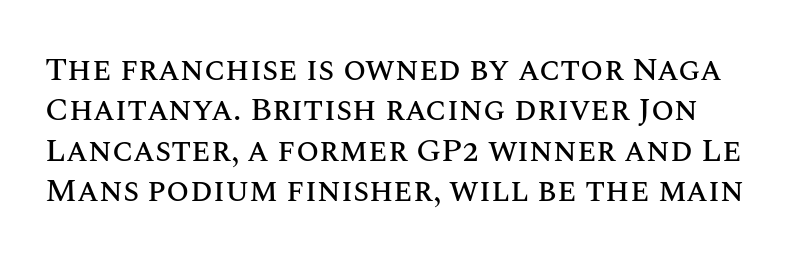
Q: Is the text italic (slanted)? A: No, it is upright.
Q: Is the text underlined? A: No.
Q: Is the spacing between letters normal or unusually wide? A: Normal.
Q: Width (condensed, normal, or wide)? A: Normal.
Q: Stroke contrast? A: Medium.
Q: x-height? A: Large.
Q: Monospaced? A: No.
